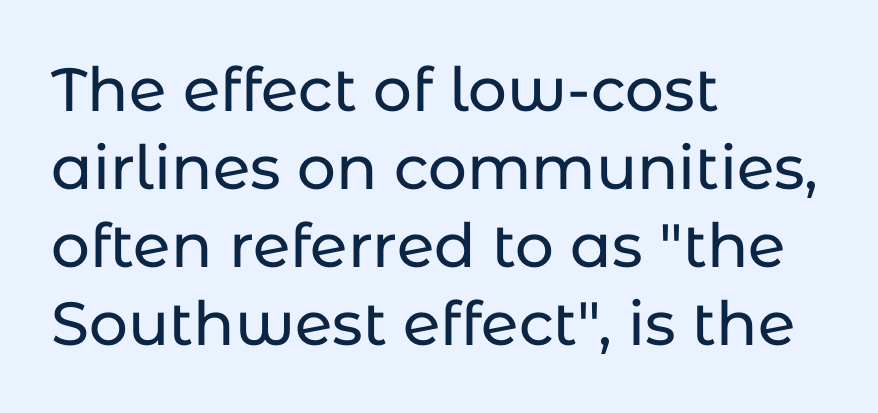
{"serif": "no", "italic": "no", "width": "normal", "stroke_contrast": "low", "x_height": "medium", "monospaced": "no", "underline": "no", "align": "left", "line_spacing": "normal", "line_spacing_ratio": 1.28, "letter_spacing": "normal", "letter_spacing_em": 0.0, "glyph_px": 61}
